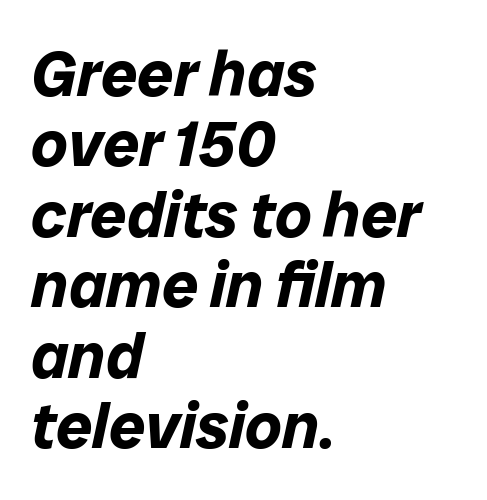
The image shows 64 px bold type, italic (leaning right); set left-aligned, tight line spacing (1.1x), normal letter spacing, not underlined; low stroke contrast and a medium x-height.
